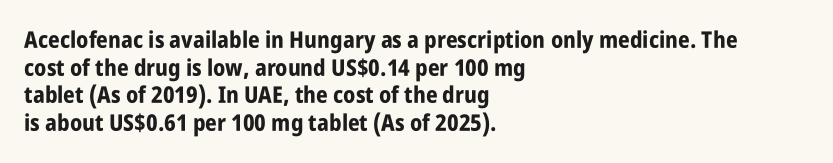
Q: Is the text bold? A: Yes.
Q: Is the text italic (slanted)? A: No, it is upright.
Q: Is the text underlined? A: No.
Q: How is the paragraph aligned? A: Left-aligned.
Q: Is the spacing between letters normal or unusually wide? A: Normal.
